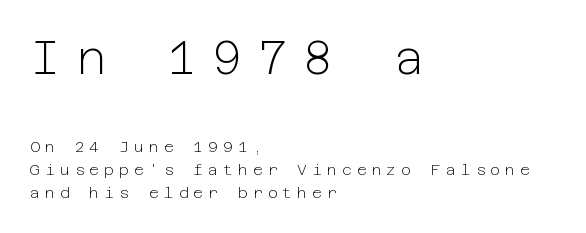
{"serif": "no", "italic": "no", "bold": "no", "weight": "light", "width": "normal", "stroke_contrast": "low", "x_height": "medium", "underline": "no", "align": "left", "line_spacing": "normal", "line_spacing_ratio": 1.53, "letter_spacing": "wide", "letter_spacing_em": 0.34, "larger_block": "first", "size_ratio": 3.07, "glyph_px": 46}
